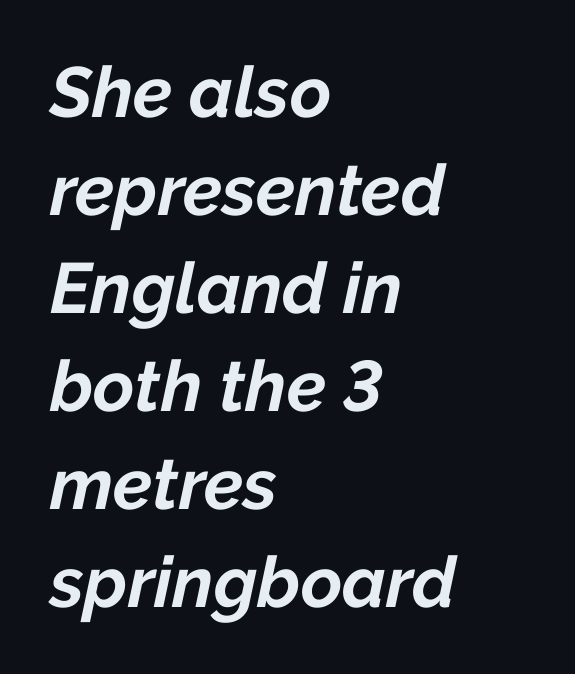
Q: Is the text bold? A: Yes.
Q: Is the text italic (slanted)? A: Yes, it leans right by about 12 degrees.
Q: Is the text underlined? A: No.
Q: How is the paragraph aligned? A: Left-aligned.
Q: Is the spacing between letters normal or unusually wide? A: Normal.
Q: Is the spacing between lines tight, normal or loose? A: Normal.
Q: Width (condensed, normal, or wide)? A: Normal.
Q: Stroke contrast? A: Low.
Q: x-height? A: Medium.
Q: Monospaced? A: No.
